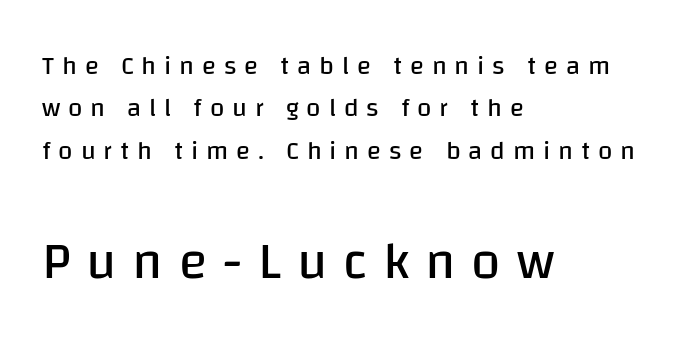
Q: Is the text bold? A: No.
Q: Is the text italic (slanted)? A: No, it is upright.
Q: Is the typeface a serif or a sans-serif typeface? A: Sans-serif.
Q: Is the text underlined? A: No.
Q: How is the paragraph aligned? A: Left-aligned.
Q: Is the spacing between letters normal or unusually wide? A: Unusually wide.
Q: Is the spacing between lines tight, normal or loose? A: Normal.
Q: Which block of text is set in a larger size, the first (top) or the second (bottom)? A: The second (bottom) one.
Q: Width (condensed, normal, or wide)? A: Normal.
Q: Stroke contrast? A: Low.
Q: x-height? A: Large.
Q: Monospaced? A: No.
